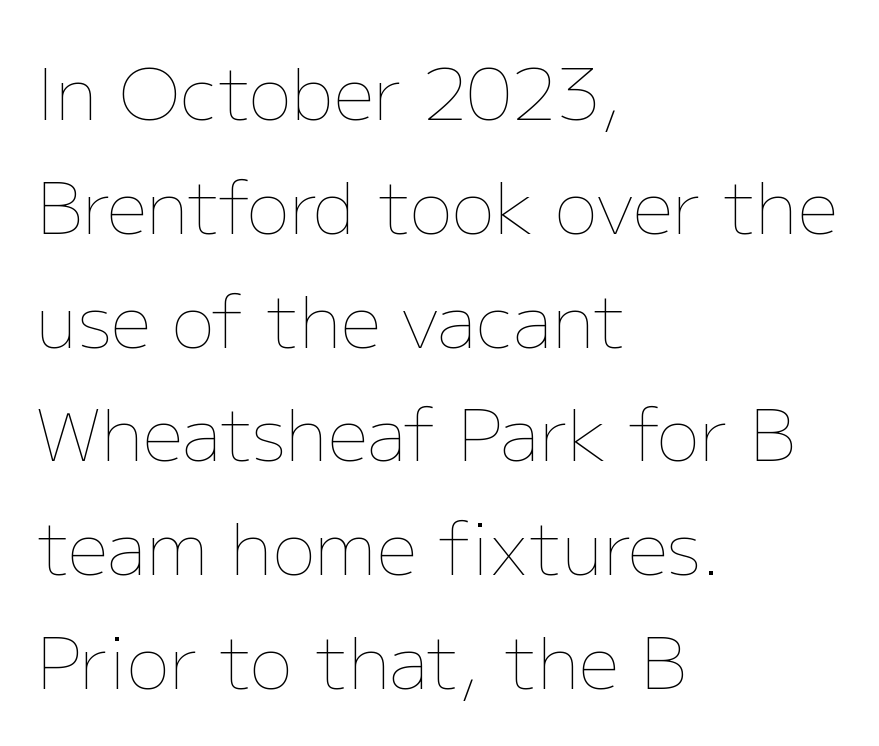
The image shows 72 px thin type, upright; set left-aligned, normal line spacing (1.58x), normal letter spacing, not underlined; low stroke contrast and a medium x-height.
